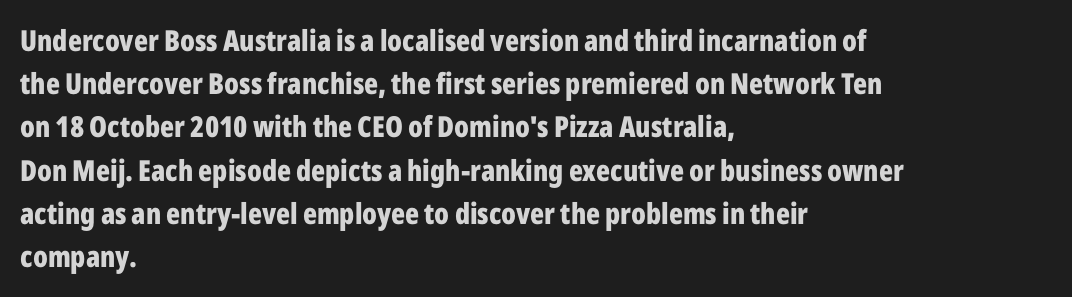
The image shows 29 px bold, condensed sans-serif type, upright; set left-aligned, normal line spacing (1.49x), normal letter spacing, not underlined; low stroke contrast and a medium x-height.
